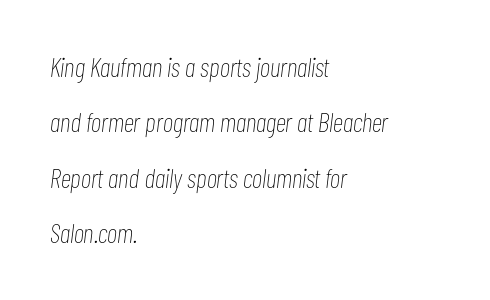
{"italic": "yes", "lean": "right", "slant_degrees": 7, "bold": "no", "underline": "no", "align": "left", "line_spacing": "loose", "line_spacing_ratio": 2.05, "letter_spacing": "normal", "letter_spacing_em": 0.0, "glyph_px": 27}
